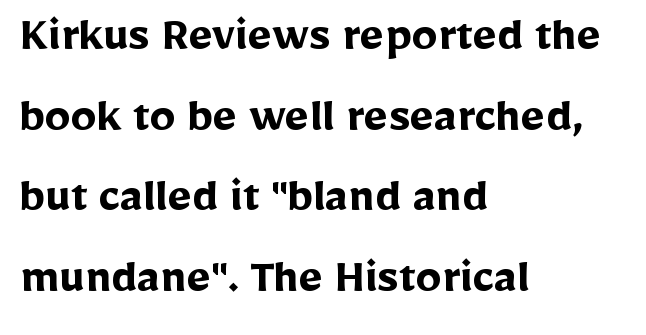
The image shows 52 px semibold sans-serif type, upright; set left-aligned, normal line spacing (1.55x), normal letter spacing, not underlined; low stroke contrast and a medium x-height.
